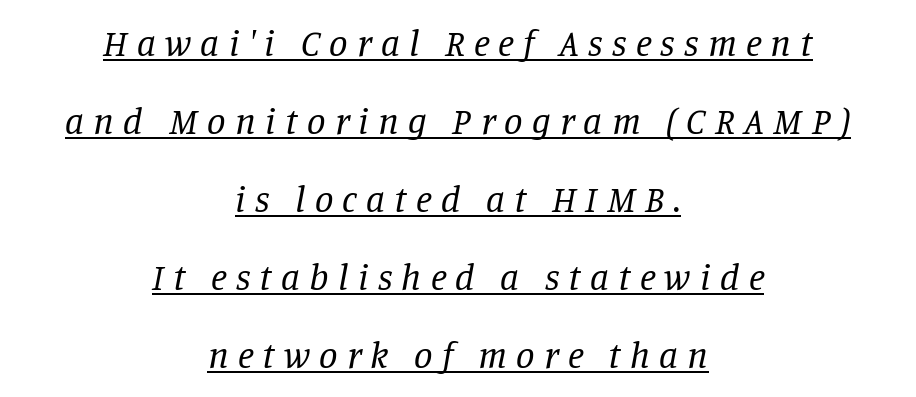
Q: Is the text bold? A: No.
Q: Is the text italic (slanted)? A: Yes, it leans right by about 11 degrees.
Q: Is the typeface a serif or a sans-serif typeface? A: Serif.
Q: Is the text underlined? A: Yes.
Q: How is the paragraph aligned? A: Centered.
Q: Is the spacing between letters normal or unusually wide? A: Unusually wide.
Q: Is the spacing between lines tight, normal or loose? A: Loose.
Q: Width (condensed, normal, or wide)? A: Normal.
Q: Stroke contrast? A: Low.
Q: x-height? A: Large.
Q: Monospaced? A: No.
